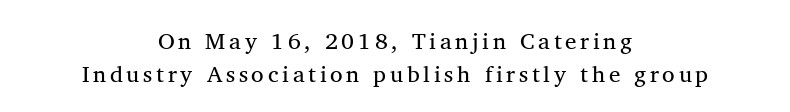
Q: Is the text bold? A: No.
Q: Is the text underlined? A: No.
Q: How is the paragraph aligned? A: Centered.
Q: Is the spacing between lines tight, normal or loose? A: Normal.
